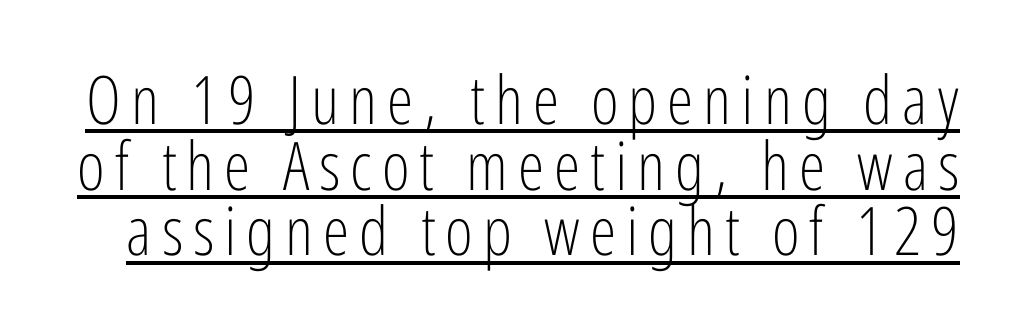
Beneath each row of characters lies a ruled line. Nope, no serifs anywhere on these letters. The passage shown is typed in a proportional face where columns would drift. The strokes carry an ordinary text weight at most. The vertical gap from one line to the next is small.
